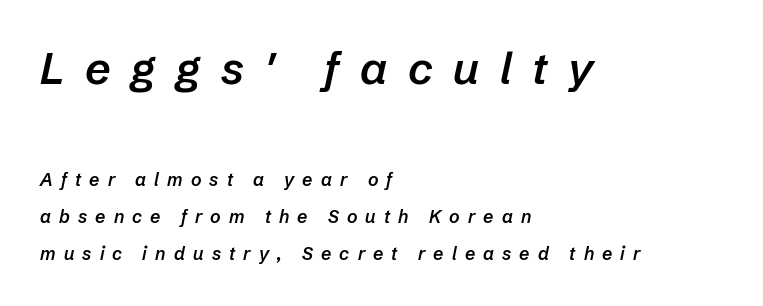
{"italic": "yes", "lean": "right", "slant_degrees": 12, "bold": "semi", "weight": "semibold", "width": "normal", "stroke_contrast": "low", "x_height": "medium", "monospaced": "no", "underline": "no", "align": "left", "line_spacing": "loose", "line_spacing_ratio": 2.05, "letter_spacing": "wide", "letter_spacing_em": 0.45, "larger_block": "first", "size_ratio": 2.5, "glyph_px": 45}
